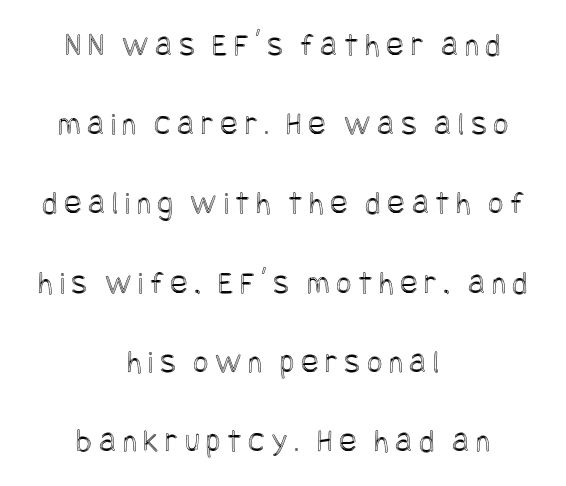
Q: Is the text italic (slanted)? A: No, it is upright.
Q: Is the text underlined? A: No.
Q: How is the paragraph aligned? A: Centered.
Q: Is the spacing between letters normal or unusually wide? A: Unusually wide.
Q: Is the spacing between lines tight, normal or loose? A: Loose.
Q: Width (condensed, normal, or wide)? A: Condensed.
Q: x-height? A: Large.
